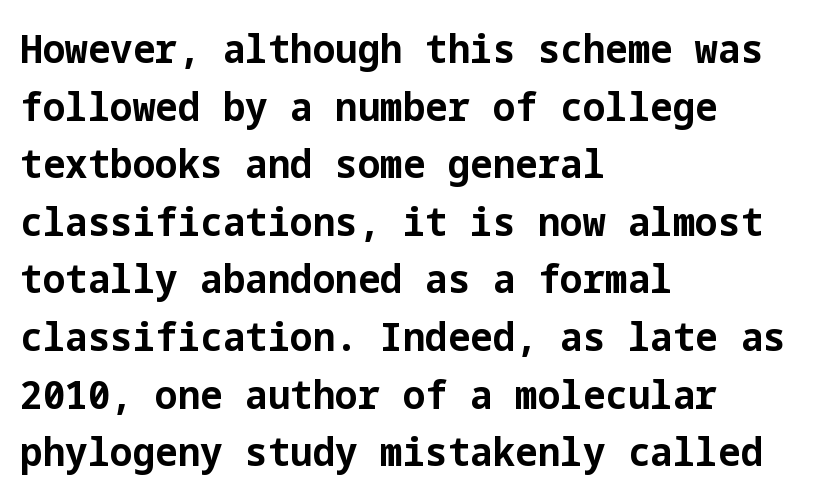
Do the letters lean? They stand straight. The strokes are fattened all the way to bold. A typesetter would call this leading conventional body-copy spacing. Each word holds together tightly as a unit, with standard inter-letter gaps. The gap between lines stays unmarked.
